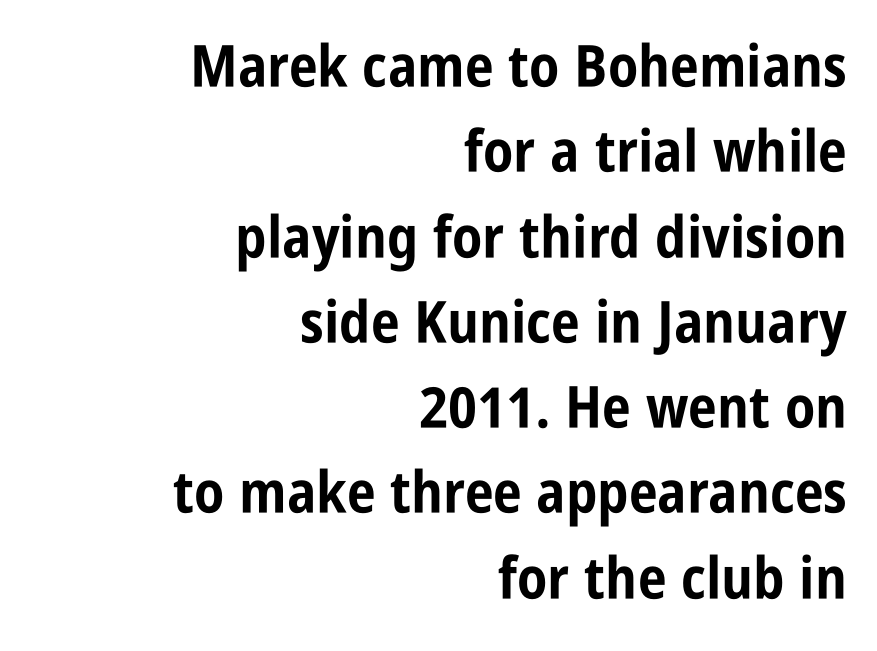
In terms of leading, this rendering sits right in the middle. Serifs: no, the terminals of the letterforms are clean. Words appear dense and cohesive because spacing is normal. The typography opts for an upright posture over an oblique one. Just letters on the line, the space beneath them empty. Thick stems and heavy bowls — unmistakably bold.
